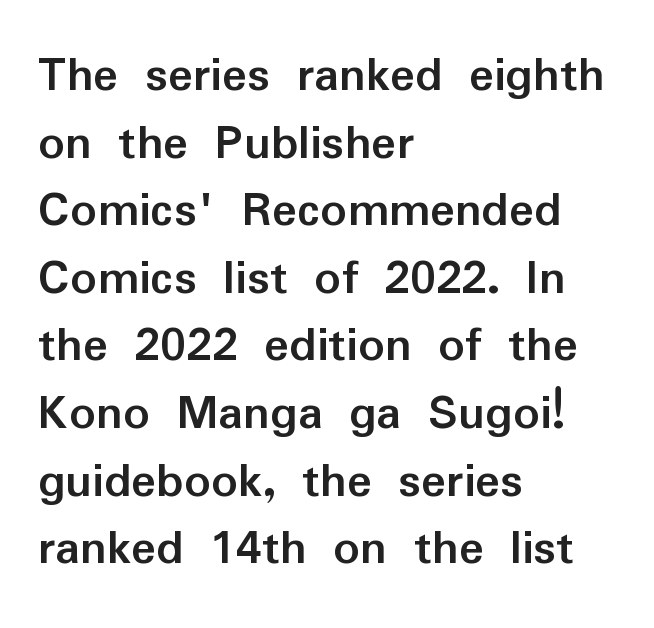
Q: Is the text bold? A: Yes.
Q: Is the text italic (slanted)? A: No, it is upright.
Q: Is the typeface a serif or a sans-serif typeface? A: Sans-serif.
Q: Is the text underlined? A: No.
Q: How is the paragraph aligned? A: Left-aligned.
Q: Is the spacing between letters normal or unusually wide? A: Normal.
Q: Is the spacing between lines tight, normal or loose? A: Normal.
Q: Width (condensed, normal, or wide)? A: Normal.
Q: Stroke contrast? A: Low.
Q: x-height? A: Medium.
Q: Monospaced? A: No.
